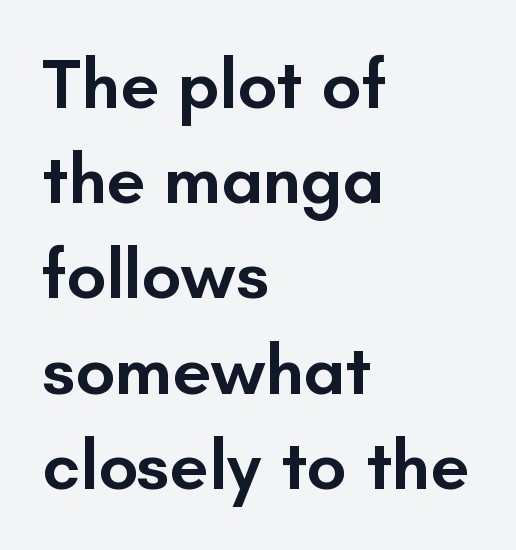
These lines keep a tight, regular rhythm from letter to letter. Leftover space on each line is placed entirely after the last word. The rendering uses a semibold face; strokes are thickened but not to full bold. Typographically, this falls in the sans-serif category.
